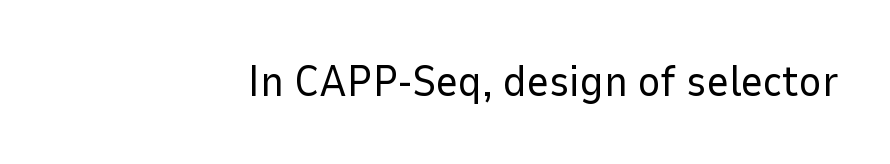
The image shows 43 px regular-weight sans-serif type, upright; set normal letter spacing, not underlined; low stroke contrast and a medium x-height.
